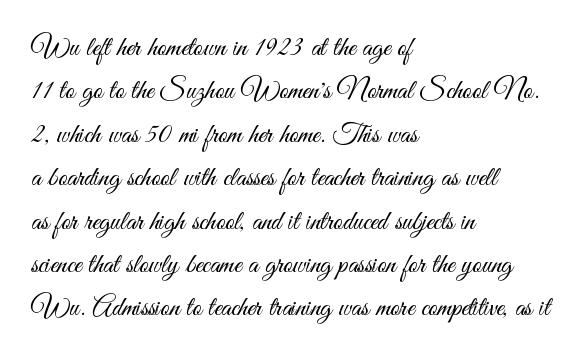
The image shows 28 px light, condensed sans-serif type; set left-aligned, normal line spacing (1.55x), normal letter spacing, not underlined; medium stroke contrast and a small x-height.
